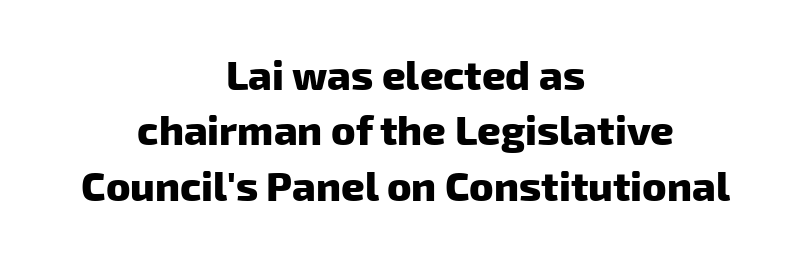
{"serif": "no", "bold": "yes", "weight": "heavy", "width": "normal", "stroke_contrast": "low", "x_height": "medium", "monospaced": "no", "underline": "no", "align": "center", "line_spacing": "normal", "line_spacing_ratio": 1.35, "letter_spacing": "normal", "letter_spacing_em": 0.0, "glyph_px": 41}
